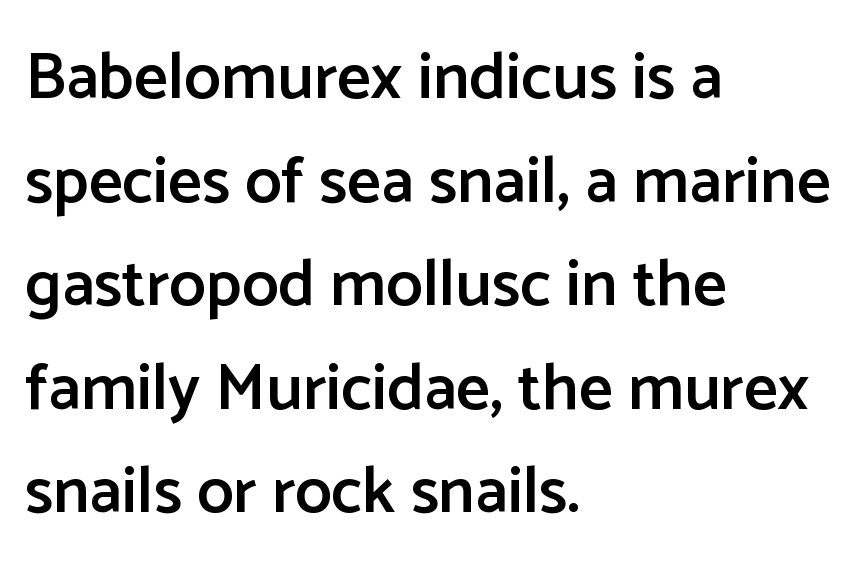
{"serif": "no", "italic": "no", "bold": "semi", "weight": "semibold", "width": "normal", "stroke_contrast": "low", "x_height": "medium", "monospaced": "no", "underline": "no", "align": "left", "line_spacing": "normal", "line_spacing_ratio": 1.57, "letter_spacing": "normal", "letter_spacing_em": 0.0, "glyph_px": 66}
